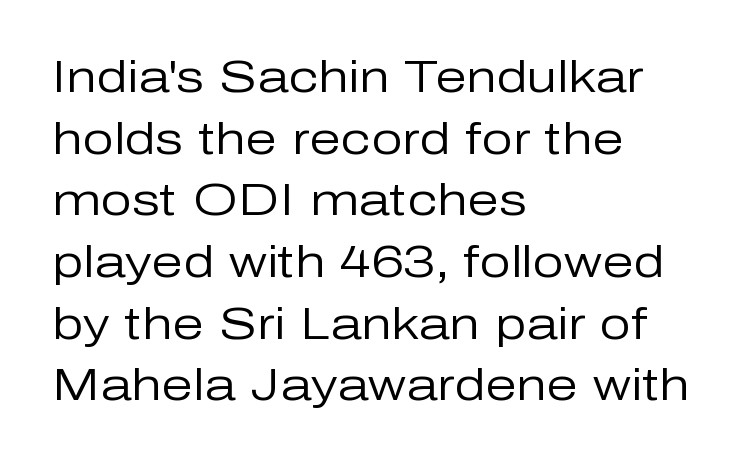
{"serif": "no", "italic": "no", "bold": "no", "weight": "regular", "width": "normal", "stroke_contrast": "low", "x_height": "medium", "monospaced": "no", "underline": "no", "align": "left", "line_spacing": "normal", "line_spacing_ratio": 1.37, "letter_spacing": "normal", "letter_spacing_em": 0.0, "glyph_px": 45}
